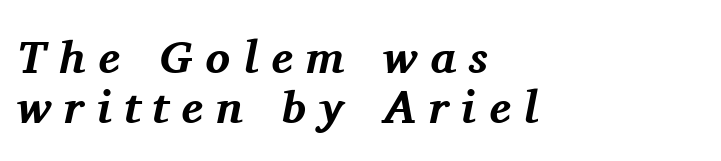
Students, observe: this is what under-led, compact text looks like. Bold? Absolutely — the strokes are thick and heavy. Spacing verdict: proportional, widths tailored to each character. Does the lettering tilt? It does — this is italic. Is the letter spacing exaggerated? Yes — the characters are pushed far apart. Descenders hang freely into open space.
